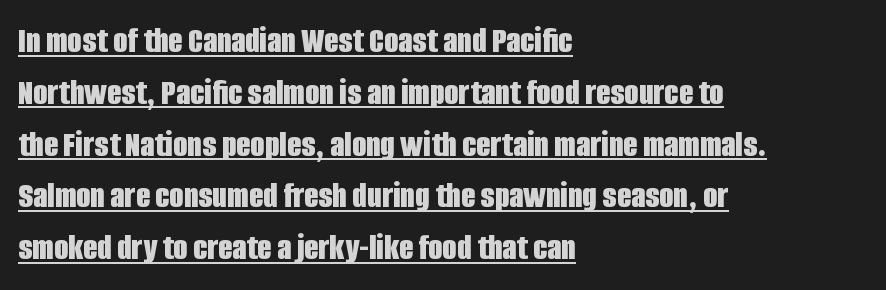
These words are printed bold, with thick strokes throughout. Tracking value appears to be zero — textbook default spacing. Quick note: underline on. The typography opts for an upright posture over an oblique one.
